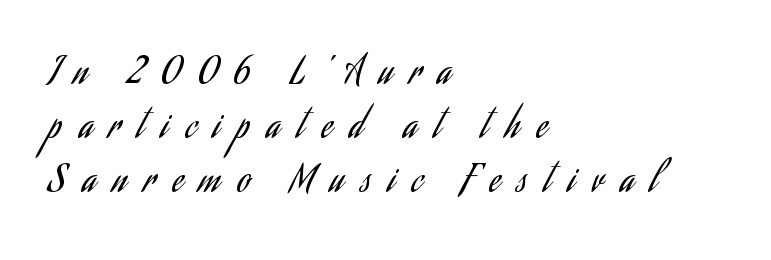
Q: Is the text bold? A: No.
Q: Is the text italic (slanted)? A: Yes.
Q: Is the typeface a serif or a sans-serif typeface? A: Sans-serif.
Q: Is the text underlined? A: No.
Q: How is the paragraph aligned? A: Left-aligned.
Q: Is the spacing between letters normal or unusually wide? A: Unusually wide.
Q: Is the spacing between lines tight, normal or loose? A: Normal.
Q: Width (condensed, normal, or wide)? A: Condensed.
Q: Stroke contrast? A: Low.
Q: x-height? A: Small.
Q: Monospaced? A: No.
